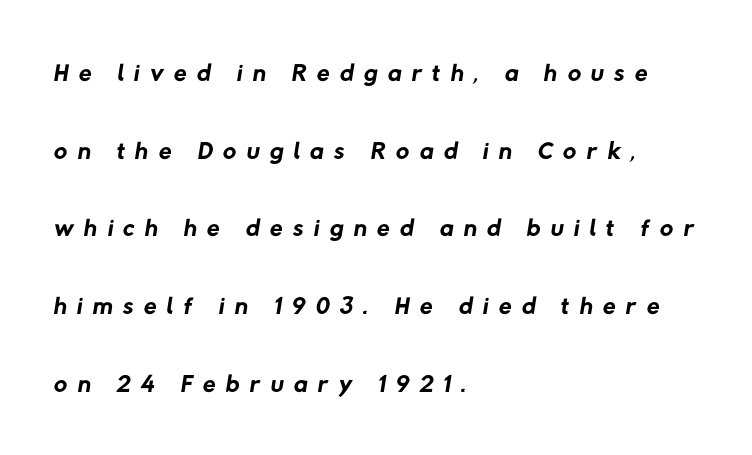
{"serif": "no", "bold": "no", "weight": "regular", "width": "normal", "stroke_contrast": "low", "x_height": "medium", "monospaced": "no", "underline": "no", "align": "left", "line_spacing": "loose", "line_spacing_ratio": 2.1, "letter_spacing": "wide", "letter_spacing_em": 0.28, "glyph_px": 37}
